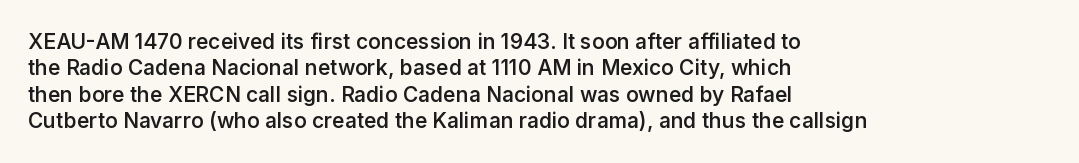
The image shows 21 px text type, upright; set left-aligned, normal line spacing (1.26x), normal letter spacing, not underlined.
